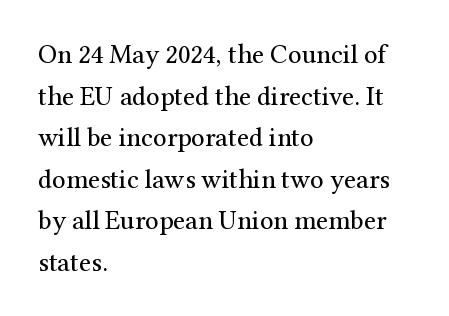
This sample uses an upright cut, with every glyph sitting square on the baseline. Lines of text with bare space underneath. The setting favours the left margin, as ordinary paragraphs usually do. Leading: standard. The typesetting does not lean heavy: it is not bold. You could call the tracking neutral — neither tight nor loose.
